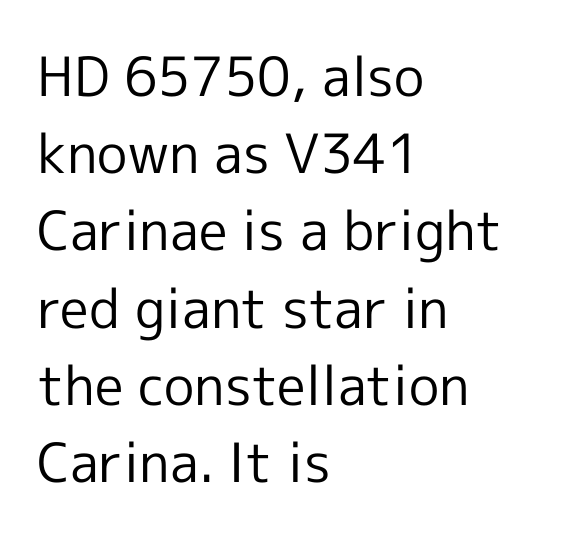
The type family on display is of the sans-serif kind. Does the copy run flush right? No — it runs flush left. This sample keeps an unexceptional amount of space between lines. Designer's note — italics off, roman on. The cut favours lightness, reaching ordinary text weight at its darkest.
